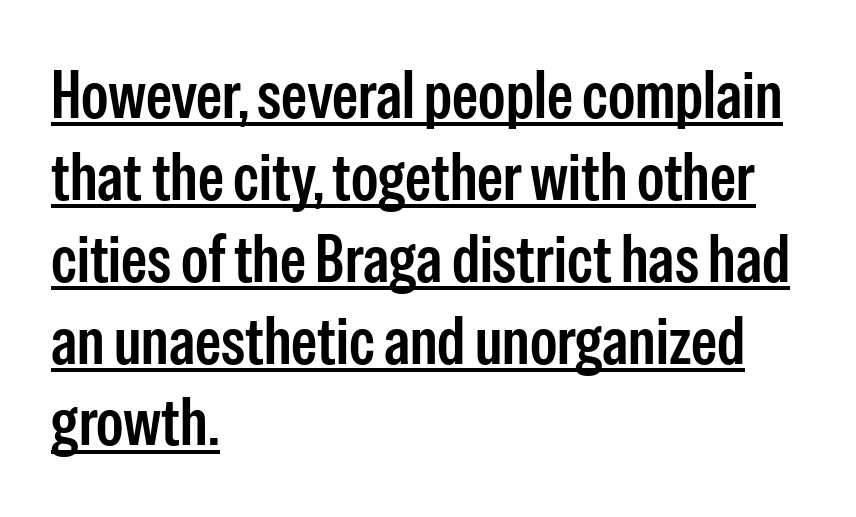
{"serif": "no", "italic": "no", "width": "condensed", "stroke_contrast": "low", "x_height": "medium", "monospaced": "no", "underline": "yes", "align": "left", "line_spacing_ratio": 1.24, "letter_spacing": "normal", "letter_spacing_em": 0.0, "glyph_px": 66}
